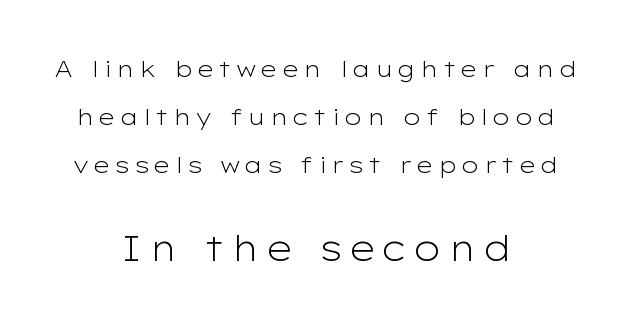
The image shows 35 px light, wide sans-serif type, upright; set centered, loose line spacing (2.08x), not underlined; the second (bottom) block is 1.52x larger; low stroke contrast and a medium x-height.
